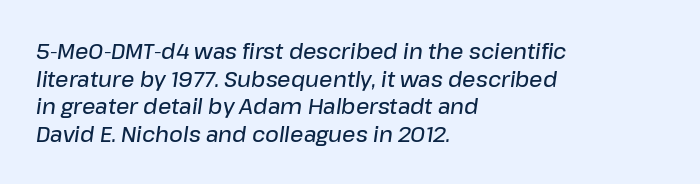
The image shows 21 px text type, italic (leaning right); set left-aligned, normal line spacing (1.31x), normal letter spacing, not underlined.
